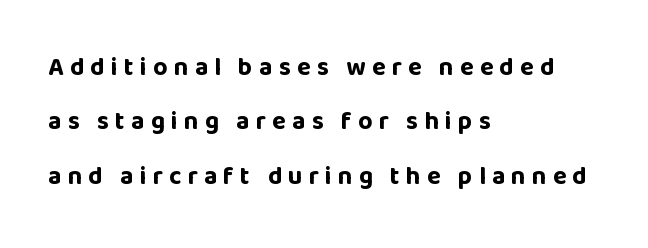
Designer's note — italics off, roman on. Caption: bold face, heavy strokes. The baseline area is clear. Look at the tracking — it's clearly loosened, letters drifting apart. What's the leading like? Stretched, with rows far apart.
